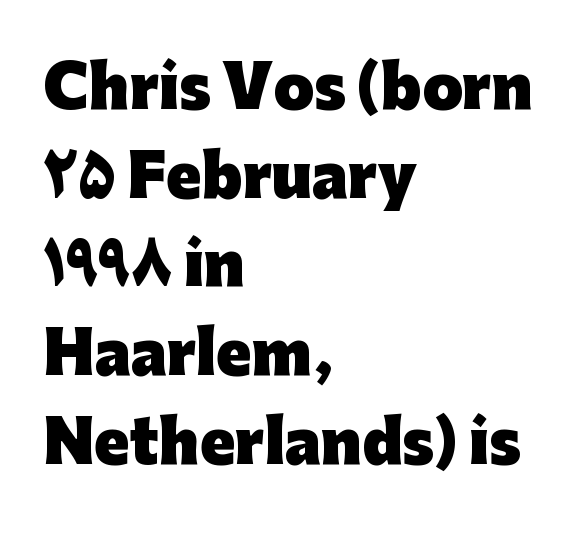
The image shows 58 px heavy sans-serif type, upright; set left-aligned, normal line spacing (1.53x), normal letter spacing, not underlined; low stroke contrast and a medium x-height.
